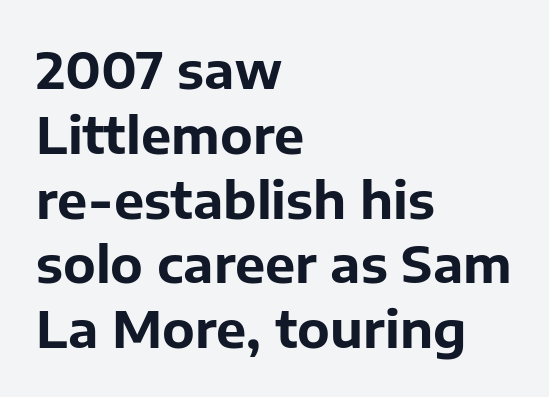
Q: Is the text bold? A: Yes.
Q: Is the text italic (slanted)? A: No, it is upright.
Q: Is the typeface a serif or a sans-serif typeface? A: Sans-serif.
Q: Is the text underlined? A: No.
Q: How is the paragraph aligned? A: Left-aligned.
Q: Is the spacing between letters normal or unusually wide? A: Normal.
Q: Is the spacing between lines tight, normal or loose? A: Normal.
Q: Width (condensed, normal, or wide)? A: Normal.
Q: Stroke contrast? A: Low.
Q: x-height? A: Medium.
Q: Monospaced? A: No.
